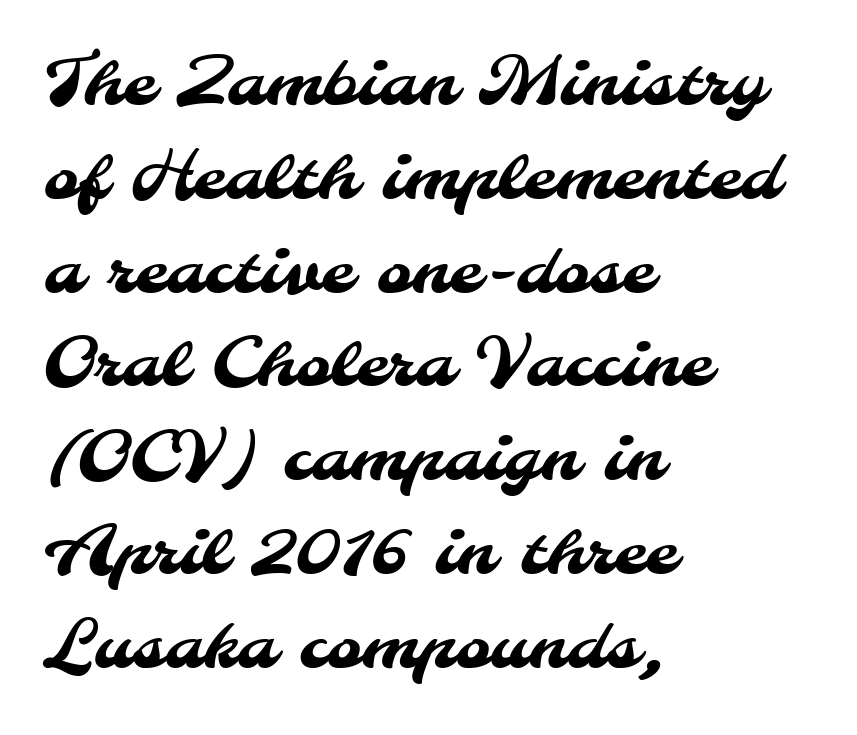
What's the leading like? Ordinary, nothing unusual. The glyphs in this specimen are sans serif. Character widths vary here, with narrow letters taking less room than wide ones. Letter spacing: default.
